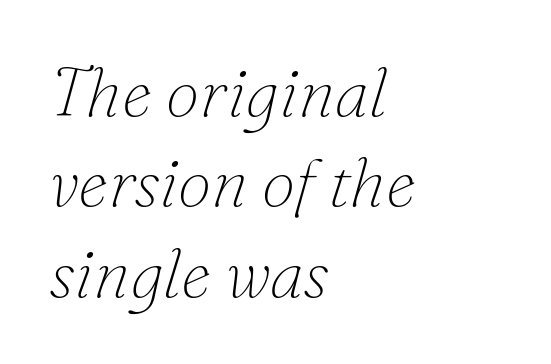
The image shows 68 px thin serif type, italic (leaning right); set left-aligned, normal line spacing (1.33x), normal letter spacing, not underlined; low stroke contrast and a small x-height.
